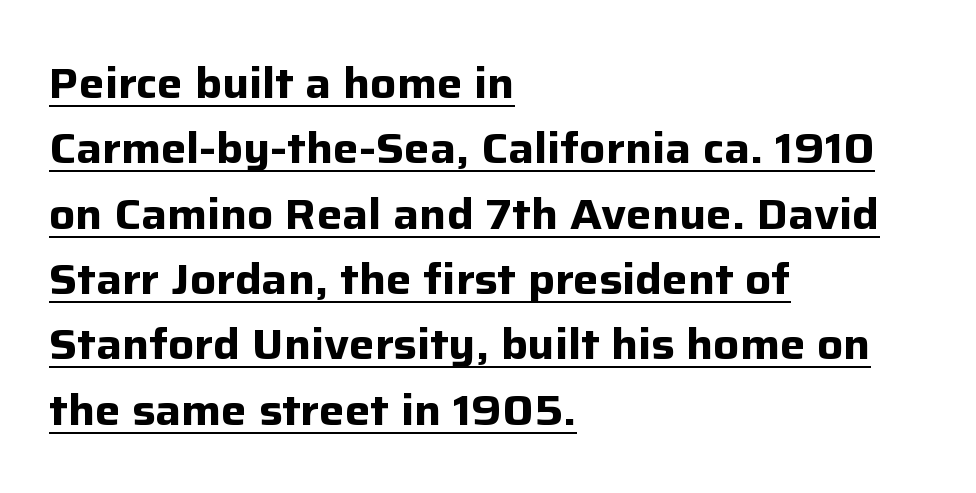
Q: Is the text bold? A: Yes.
Q: Is the text italic (slanted)? A: No, it is upright.
Q: Is the typeface a serif or a sans-serif typeface? A: Sans-serif.
Q: Is the text underlined? A: Yes.
Q: How is the paragraph aligned? A: Left-aligned.
Q: Is the spacing between letters normal or unusually wide? A: Normal.
Q: Is the spacing between lines tight, normal or loose? A: Normal.
Q: Width (condensed, normal, or wide)? A: Normal.
Q: Stroke contrast? A: Low.
Q: x-height? A: Medium.
Q: Monospaced? A: No.
